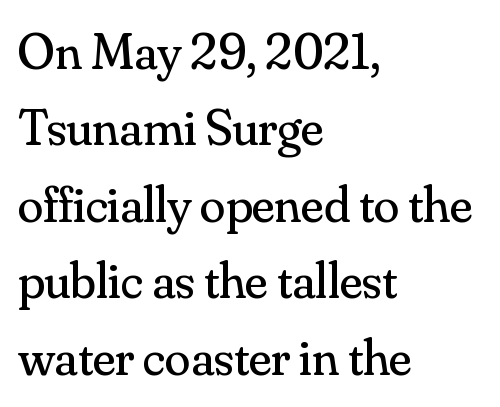
In terms of letterform style, serifs are clearly present. Evenly set lines give the paragraph a standard silhouette. Italic? Not at all — the glyphs are vertical. The face used here is proportionally spaced, like ordinary book or web type. Each line starts at the same left margin while the right side varies. The letters look calm and open, with moderate or lighter stems.
